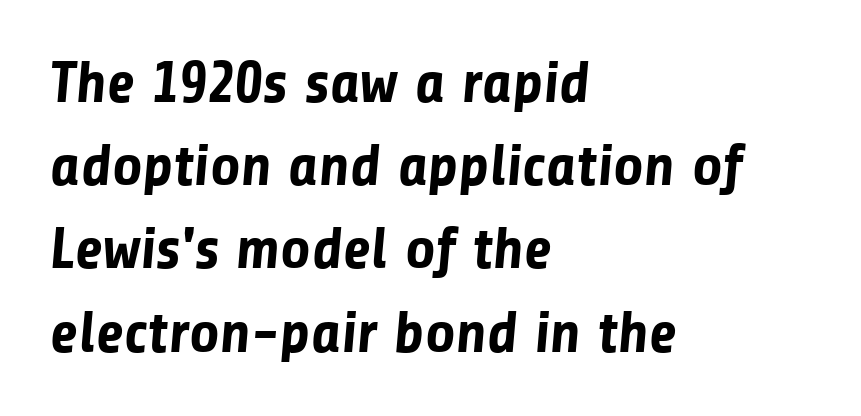
Heavy, bold letterforms. Note: no serifs on the glyphs. Descenders are the only things crossing below the line. A typesetter would call this proportional, since set widths differ per character. You could call the tracking neutral — neither tight nor loose.
